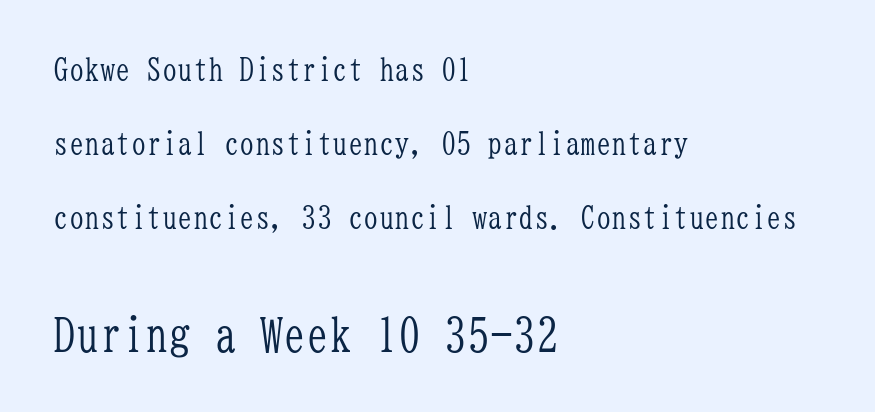
Q: Is the text bold? A: No.
Q: Is the text italic (slanted)? A: No, it is upright.
Q: Is the typeface a serif or a sans-serif typeface? A: Serif.
Q: Is the text underlined? A: No.
Q: How is the paragraph aligned? A: Left-aligned.
Q: Is the spacing between letters normal or unusually wide? A: Normal.
Q: Is the spacing between lines tight, normal or loose? A: Loose.
Q: Which block of text is set in a larger size, the first (top) or the second (bottom)? A: The second (bottom) one.
Q: Width (condensed, normal, or wide)? A: Condensed.
Q: Stroke contrast? A: Low.
Q: x-height? A: Medium.
Q: Monospaced? A: Yes.
